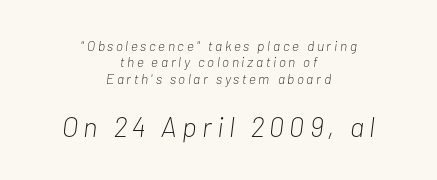
The image shows 28 px light, condensed type, italic (leaning right); set centered, line spacing 1.17x, not underlined; the second (bottom) block is 2.0x larger; low stroke contrast and a medium x-height.
